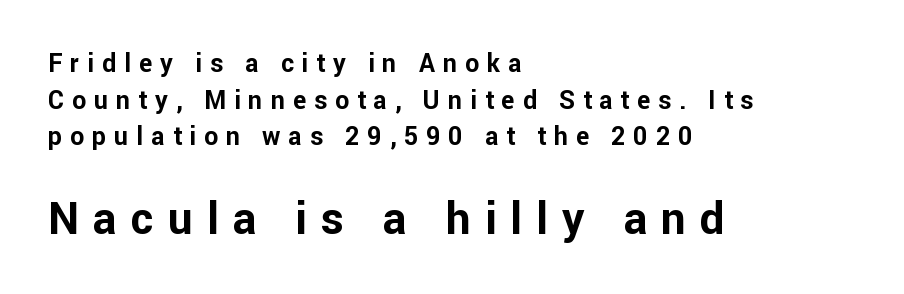
The image shows 44 px bold sans-serif type, upright; set left-aligned, normal line spacing (1.47x), unusually wide letter spacing (+0.32 em), not underlined; the second (bottom) block is 1.76x larger; low stroke contrast and a medium x-height.
